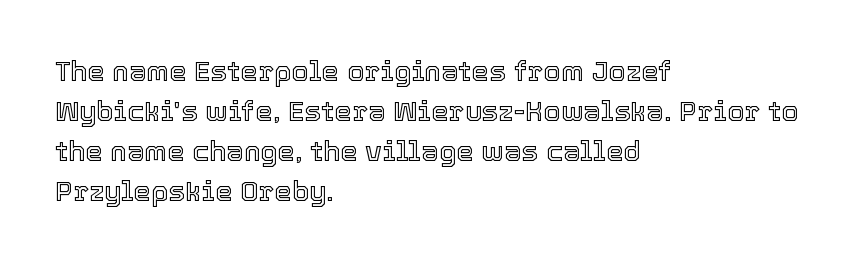
{"italic": "no", "width": "normal", "x_height": "medium", "monospaced": "no", "underline": "no", "align": "left", "line_spacing": "normal", "line_spacing_ratio": 1.43, "letter_spacing": "normal", "letter_spacing_em": 0.0, "glyph_px": 28}
